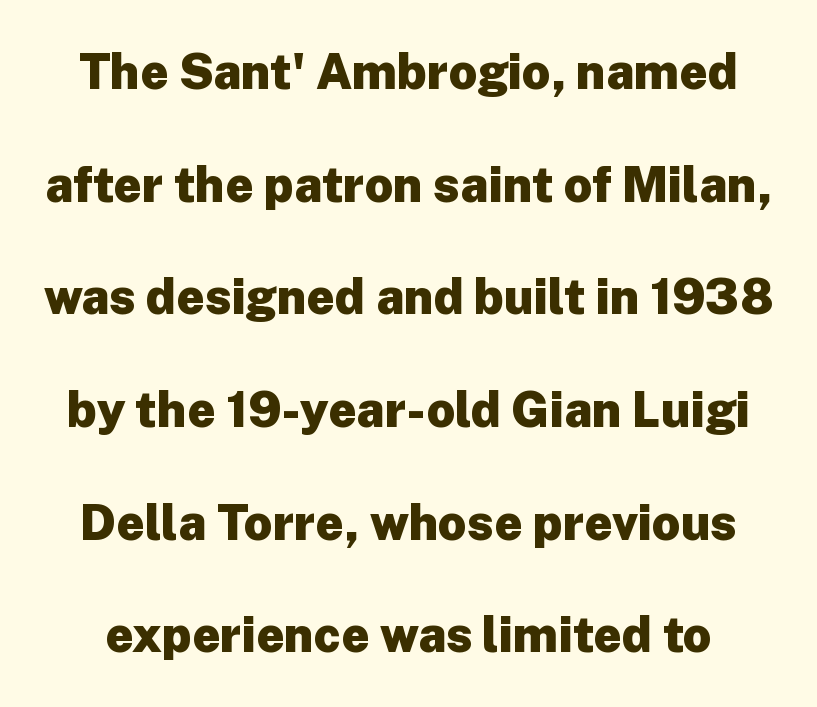
Q: Is the text bold? A: Yes.
Q: Is the text italic (slanted)? A: No, it is upright.
Q: Is the typeface a serif or a sans-serif typeface? A: Sans-serif.
Q: Is the text underlined? A: No.
Q: Is the spacing between letters normal or unusually wide? A: Normal.
Q: Is the spacing between lines tight, normal or loose? A: Loose.
Q: Width (condensed, normal, or wide)? A: Normal.
Q: Stroke contrast? A: Low.
Q: x-height? A: Medium.
Q: Monospaced? A: No.
